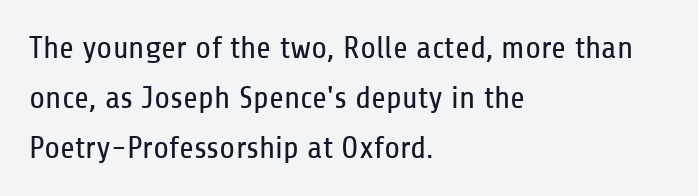
{"serif": "no", "italic": "no", "bold": "no", "weight": "regular", "width": "condensed", "stroke_contrast": "low", "x_height": "medium", "monospaced": "no", "underline": "no", "align": "left", "line_spacing": "normal", "line_spacing_ratio": 1.57, "letter_spacing": "normal", "letter_spacing_em": 0.0, "glyph_px": 32}
